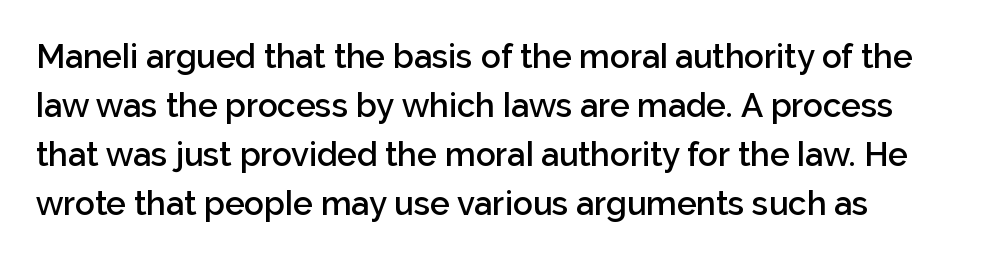
The image shows 33 px semibold sans-serif type, upright; set normal line spacing (1.48x), normal letter spacing, not underlined; low stroke contrast and a medium x-height.
